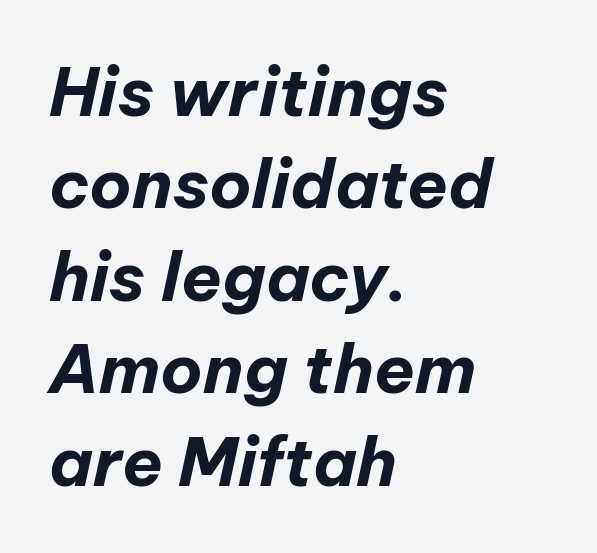
Typeset ragged right — the left edge is the straight one. The horizontal fit of the characters is conventional and even. The sample has been set heavy, in full bold. Beneath every word, the page is bare. One glance says typical: line gaps are just what's usual.
